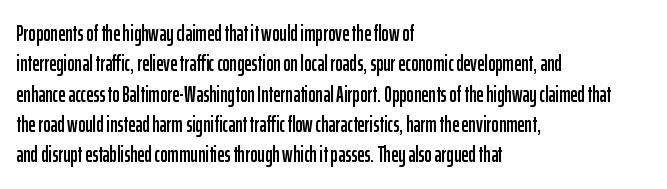
Q: Is the text italic (slanted)? A: No, it is upright.
Q: Is the text underlined? A: No.
Q: How is the paragraph aligned? A: Left-aligned.
Q: Is the spacing between letters normal or unusually wide? A: Normal.
Q: Is the spacing between lines tight, normal or loose? A: Normal.
